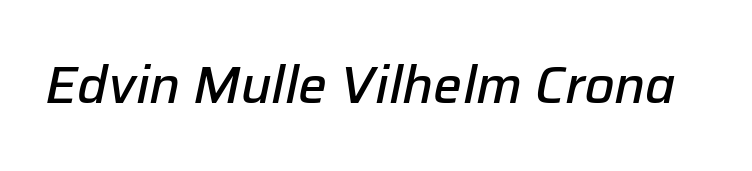
The image shows 51 px semibold type, italic (leaning right); set normal letter spacing, not underlined; low stroke contrast and a medium x-height.
